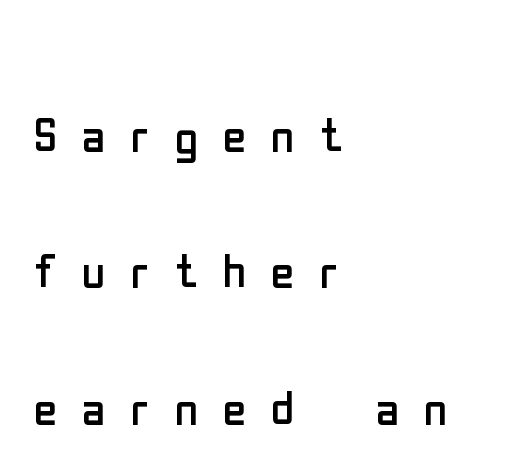
{"serif": "no", "italic": "no", "bold": "no", "weight": "regular", "width": "condensed", "stroke_contrast": "low", "x_height": "medium", "monospaced": "no", "underline": "no", "align": "left", "line_spacing": "loose", "line_spacing_ratio": 2.13, "letter_spacing": "wide", "letter_spacing_em": 0.39, "glyph_px": 64}
